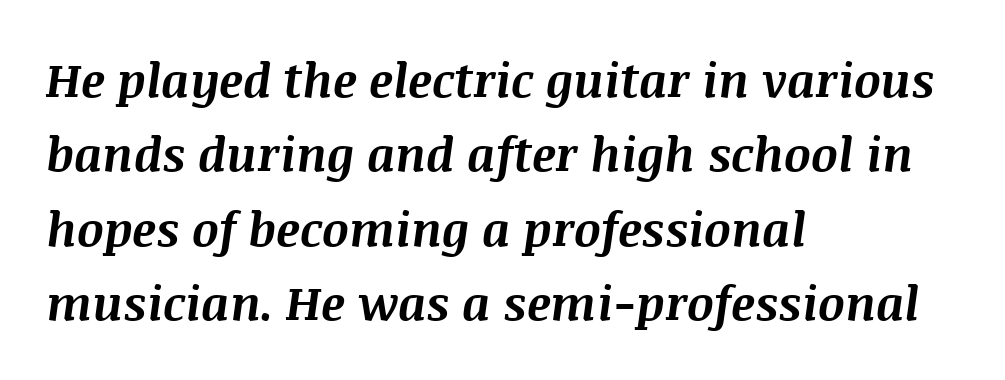
The rendering uses a moderate line-height, typical for paragraphs. In CSS terms this would be text-align: left. No extra tracking has been applied to these lines. Each letter keeps its own natural width here, so spacing adapts to shape.
